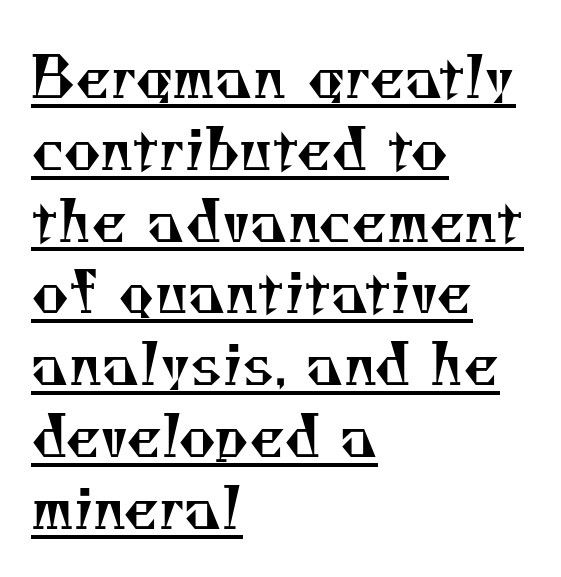
The image shows 57 px regular-weight serif type; set left-aligned, normal line spacing (1.26x), normal letter spacing, underlined; medium stroke contrast and a small x-height.
